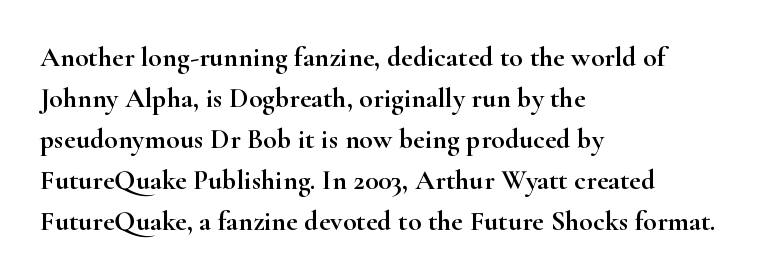
The rendering shows small feet on the letterforms — a serif design. The letters advance in unequal steps, a hallmark of proportional type. The area under the type is left untouched. Rendered with straight, roman letterforms. The type is set solid horizontally, with unmodified tracking. Casual observation: everything's shoved over to the left.
